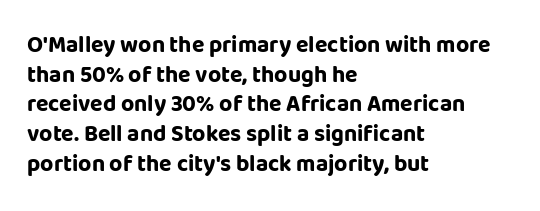
The image shows 23 px bold type, upright; set left-aligned, normal line spacing (1.29x), normal letter spacing, not underlined.
